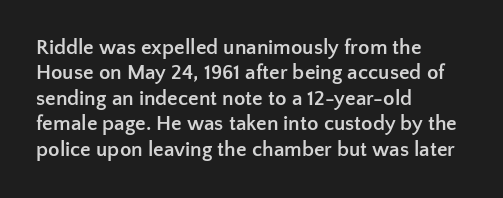
The gaps between neighbouring characters are ordinary and unremarkable. Heavy, bold letterforms. Posture: straight, roman, zero tilt. Caption: multi-line text, flush left, ragged right. Clear beneath every line of the passage.
